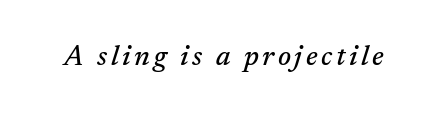
Q: Is the text italic (slanted)? A: Yes, it leans right by about 17 degrees.
Q: Is the typeface a serif or a sans-serif typeface? A: Serif.
Q: Is the text underlined? A: No.
Q: Width (condensed, normal, or wide)? A: Normal.
Q: Stroke contrast? A: Medium.
Q: x-height? A: Medium.
Q: Monospaced? A: No.
